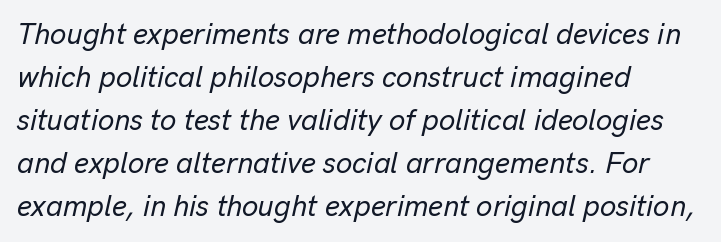
Leading matches the norm, producing a regular column. Spacing between characters is what you'd get straight out of the box. Glance below the letters and you will spot only blank space. If you drew a ruler down the left edge, every line would touch it.
